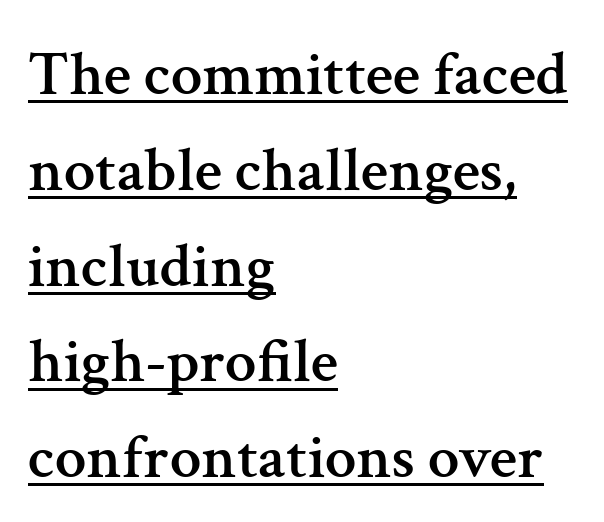
The image shows 63 px serif type, upright; set left-aligned, normal line spacing (1.52x), normal letter spacing, underlined; medium stroke contrast and a medium x-height.
